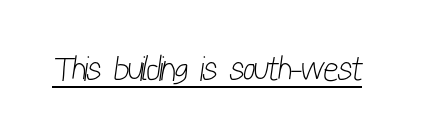
Notice how a bar underscores the lettering throughout. Nobody touched the tracking dial on this one. Proportional: the letters do not fall into vertical columns. The letters look calm and open, with moderate or lighter stems. In terms of letterform style, serifs are entirely absent.
